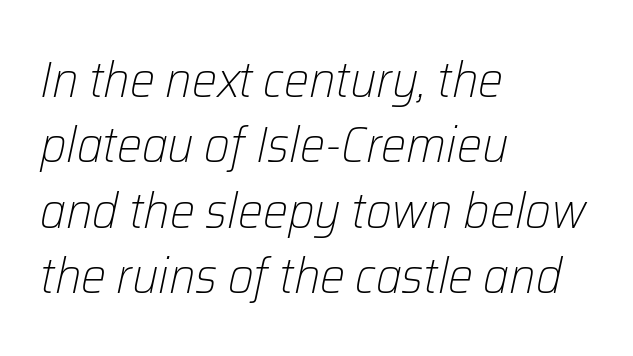
The image shows 50 px light type, italic (leaning right); set left-aligned, normal line spacing (1.31x), normal letter spacing, not underlined; low stroke contrast and a medium x-height.
